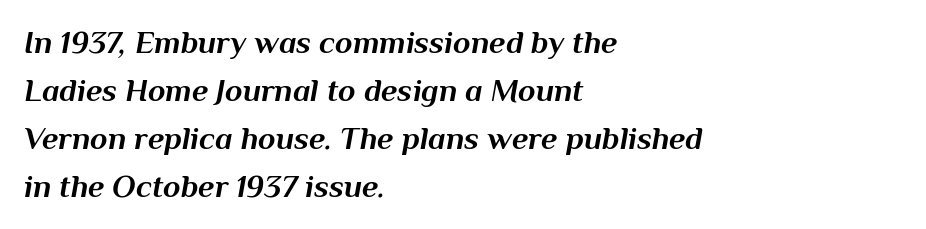
Each row of text sits above clean, open space. Here the designer chose a conventional face with non-uniform glyph widths. Rendered with sloped, italic letterforms. Tracking here is standard; glyphs follow each other at the usual distance. Students, observe: this is what conventionally led text looks like. Reading down the block, your eye returns to a fixed left position each line.
